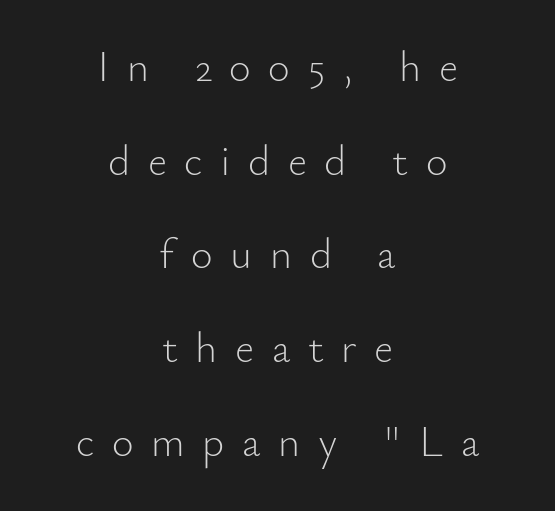
One glance says open: line gaps are wider than usual. Heft: none added — not bold. The baseline area is clear. The paragraph has two soft edges and a firm central axis. Loose tracking; the words dissolve into strings of separated letters. These lines are composed in type without serifs.
